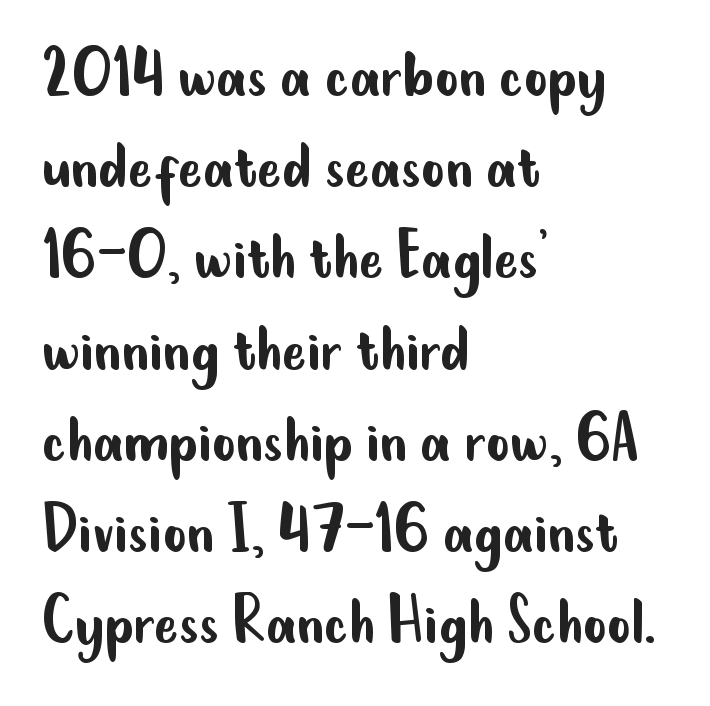
{"serif": "no", "italic": "no", "bold": "no", "weight": "regular", "width": "condensed", "stroke_contrast": "low", "x_height": "small", "monospaced": "no", "underline": "no", "align": "left", "line_spacing": "normal", "line_spacing_ratio": 1.25, "letter_spacing": "normal", "letter_spacing_em": 0.0, "glyph_px": 73}
